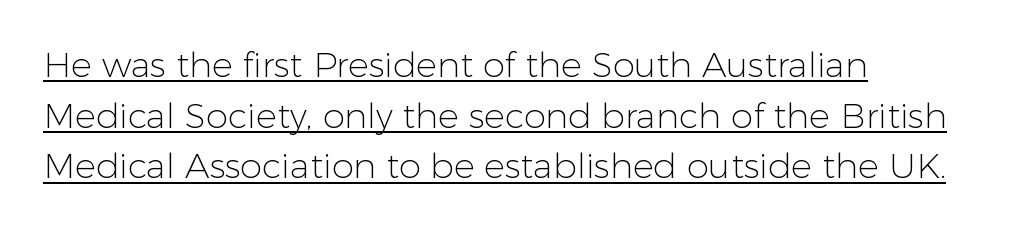
{"serif": "no", "italic": "no", "bold": "no", "weight": "light", "width": "normal", "stroke_contrast": "low", "x_height": "medium", "monospaced": "no", "underline": "yes", "align": "left", "line_spacing": "normal", "line_spacing_ratio": 1.45, "letter_spacing": "normal", "letter_spacing_em": 0.0, "glyph_px": 35}
